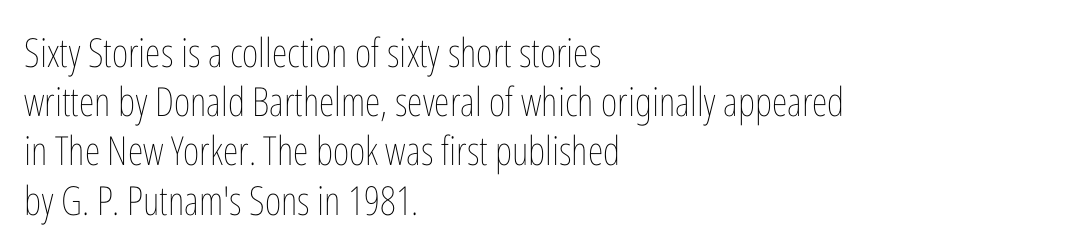
Q: Is the text bold? A: No.
Q: Is the text italic (slanted)? A: No, it is upright.
Q: Is the text underlined? A: No.
Q: How is the paragraph aligned? A: Left-aligned.
Q: Is the spacing between letters normal or unusually wide? A: Normal.
Q: Width (condensed, normal, or wide)? A: Condensed.
Q: Stroke contrast? A: Low.
Q: x-height? A: Medium.
Q: Monospaced? A: No.
